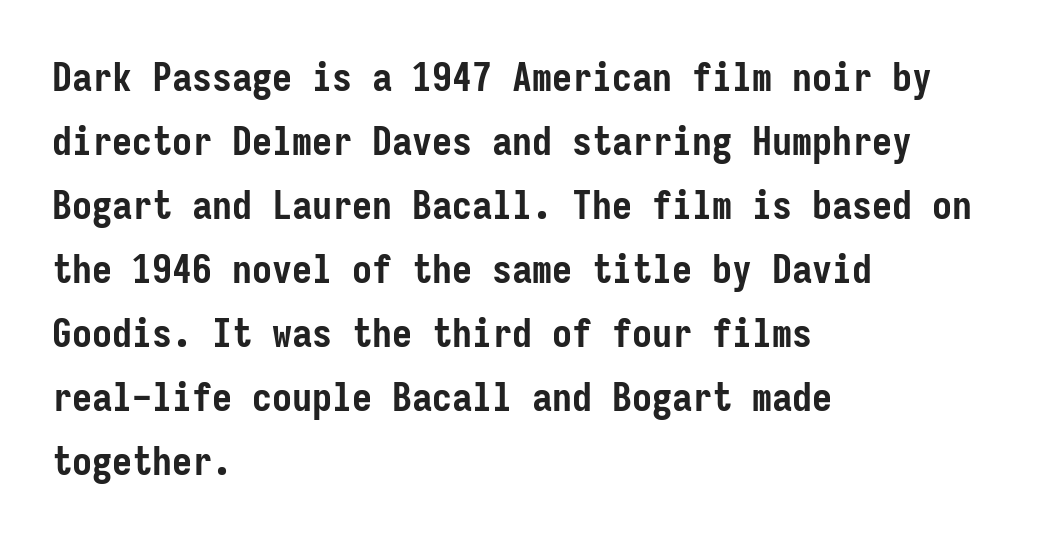
The letters stand straight up with perfectly vertical stems. These lines are rendered in a fixed-pitch font. A classic flush-left, rag-right setting is used for this passage. You'd pick this weight for a headline — it's a proper bold.
